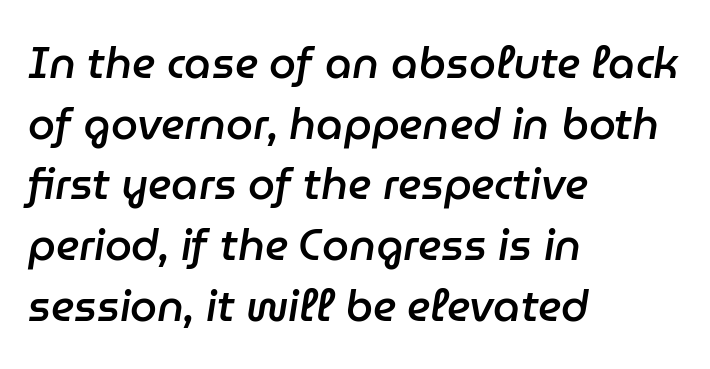
Q: Is the text bold? A: Semi-bold.
Q: Is the text italic (slanted)? A: Yes, it leans right by about 9 degrees.
Q: Is the text underlined? A: No.
Q: How is the paragraph aligned? A: Left-aligned.
Q: Is the spacing between letters normal or unusually wide? A: Normal.
Q: Is the spacing between lines tight, normal or loose? A: Normal.
Q: Width (condensed, normal, or wide)? A: Normal.
Q: Stroke contrast? A: Low.
Q: x-height? A: Medium.
Q: Monospaced? A: No.
